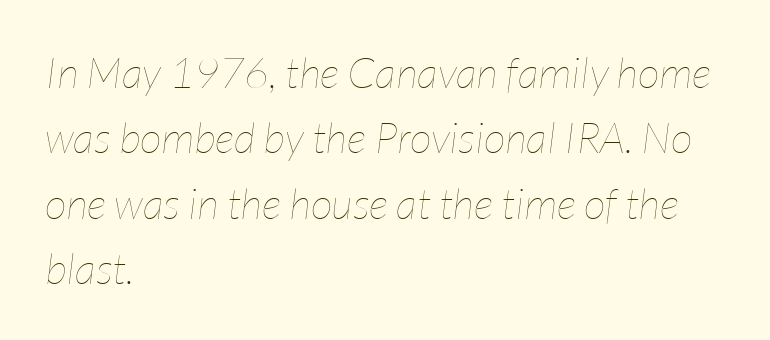
The glyphs look as if they've been sheared to an angle. Each line starts at the same left margin while the right side varies. The space beneath each line is pristine and unruled. Honestly, the letter spacing is just normal — you wouldn't notice it. A typesetter would call this leading conventional body-copy spacing.
